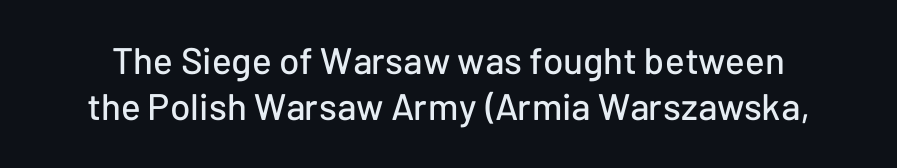
The image shows 37 px sans-serif type, upright; set line spacing 1.24x, normal letter spacing, not underlined; low stroke contrast and a medium x-height.
